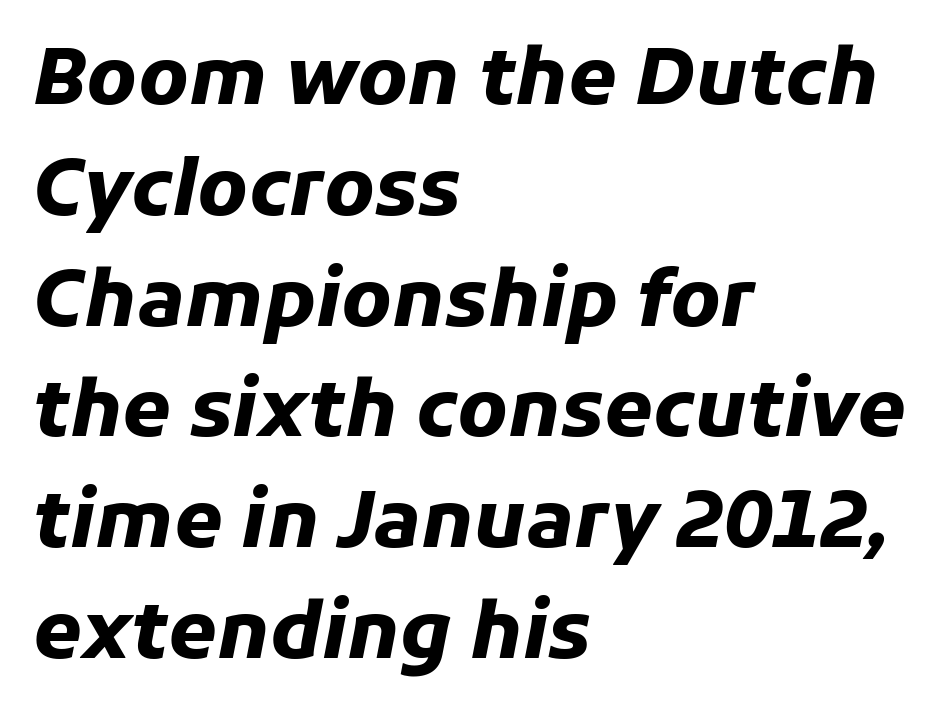
Q: Is the text bold? A: Yes.
Q: Is the text italic (slanted)? A: Yes, it leans right by about 11 degrees.
Q: Is the text underlined? A: No.
Q: How is the paragraph aligned? A: Left-aligned.
Q: Is the spacing between letters normal or unusually wide? A: Normal.
Q: Is the spacing between lines tight, normal or loose? A: Normal.
Q: Width (condensed, normal, or wide)? A: Normal.
Q: Stroke contrast? A: Low.
Q: x-height? A: Medium.
Q: Monospaced? A: No.
